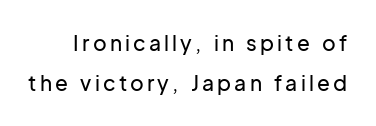
Q: Is the text italic (slanted)? A: No, it is upright.
Q: Is the text underlined? A: No.
Q: Is the spacing between lines tight, normal or loose? A: Loose.
